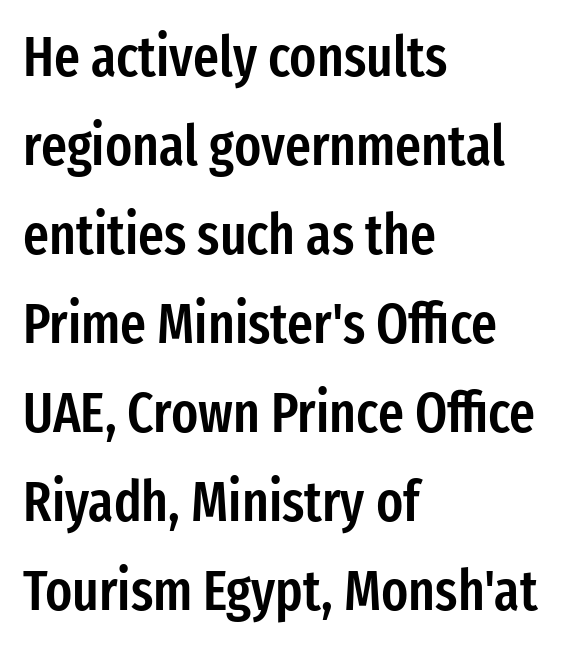
The image shows 56 px semibold, condensed sans-serif type, upright; set left-aligned, normal line spacing (1.59x), normal letter spacing, not underlined; low stroke contrast and a medium x-height.
